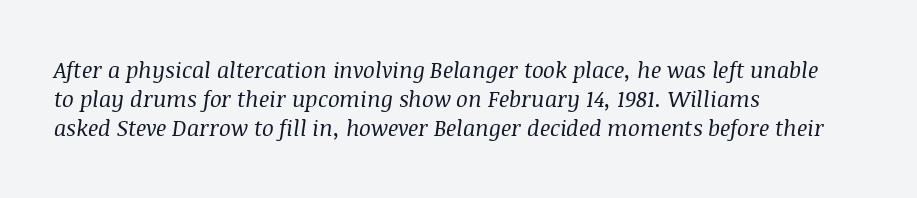
The paragraph shown leans on its left margin. If you drew a line through each stem, it would be angled. Default kerning and tracking; the words read as compact shapes. Rule under the text: the space is simply empty.
